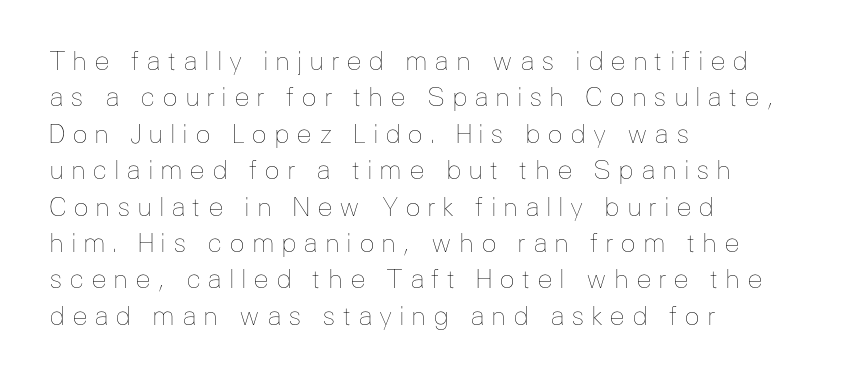
Q: Is the text bold? A: No.
Q: Is the text italic (slanted)? A: No, it is upright.
Q: Is the text underlined? A: No.
Q: How is the paragraph aligned? A: Left-aligned.
Q: Is the spacing between letters normal or unusually wide? A: Unusually wide.
Q: Is the spacing between lines tight, normal or loose? A: Normal.
